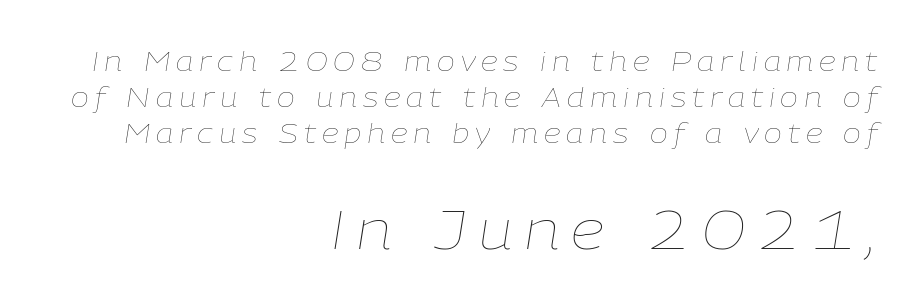
Look at the tracking — it's clearly loosened, letters drifting apart. The weight tops out at a normal text grade. Which chunk is bigger? The second one — the bottom block dwarfs the top. The typography opts for an oblique posture over an upright one. Words float on clear page, feet unadorned.
